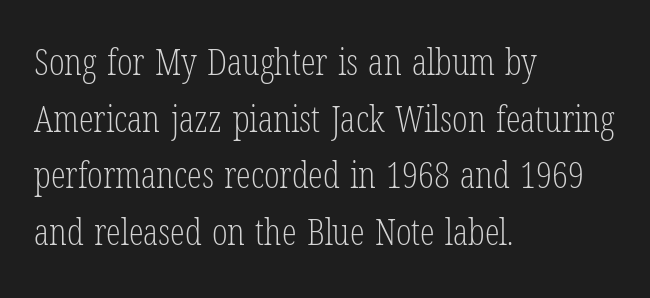
The image shows 37 px light, condensed serif type, upright; set left-aligned, normal line spacing (1.53x), normal letter spacing, not underlined; low stroke contrast and a medium x-height.
